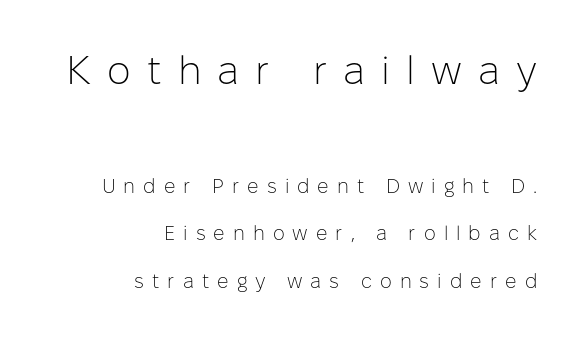
Q: Is the text bold? A: No.
Q: Is the text italic (slanted)? A: No, it is upright.
Q: Is the typeface a serif or a sans-serif typeface? A: Sans-serif.
Q: Is the text underlined? A: No.
Q: How is the paragraph aligned? A: Right-aligned.
Q: Is the spacing between letters normal or unusually wide? A: Unusually wide.
Q: Is the spacing between lines tight, normal or loose? A: Loose.
Q: Which block of text is set in a larger size, the first (top) or the second (bottom)? A: The first (top) one.
Q: Width (condensed, normal, or wide)? A: Normal.
Q: Stroke contrast? A: Low.
Q: x-height? A: Medium.
Q: Monospaced? A: No.
